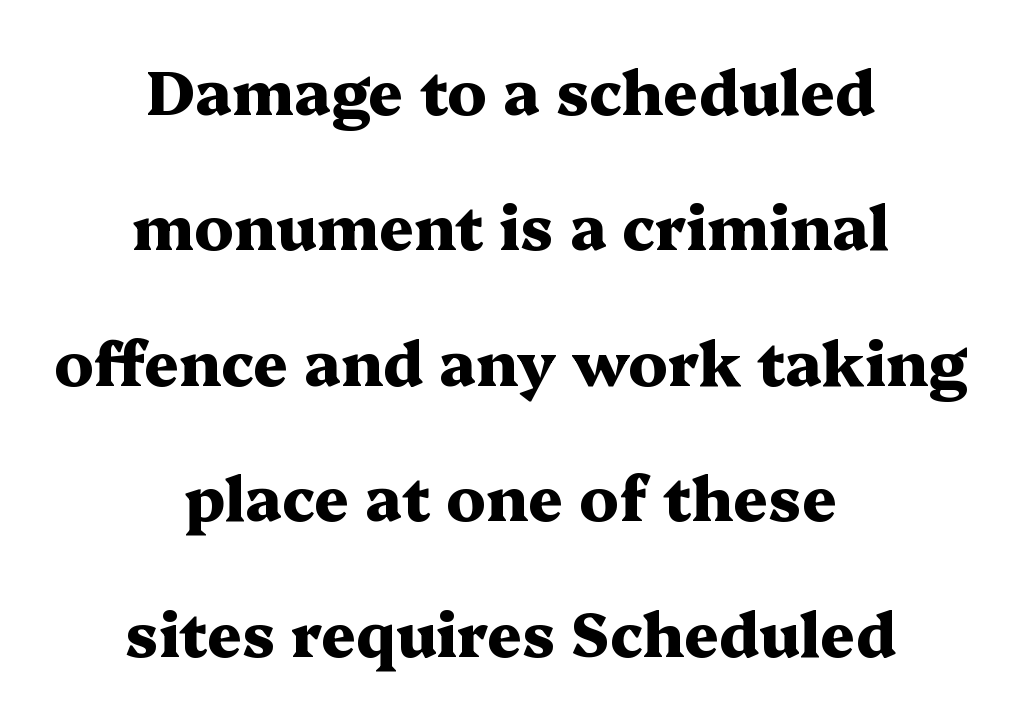
{"serif": "yes", "italic": "no", "bold": "yes", "weight": "heavy", "width": "wide", "stroke_contrast": "medium", "x_height": "medium", "monospaced": "no", "underline": "no", "align": "center", "line_spacing": "loose", "line_spacing_ratio": 2.22, "letter_spacing": "normal", "letter_spacing_em": 0.0, "glyph_px": 61}
